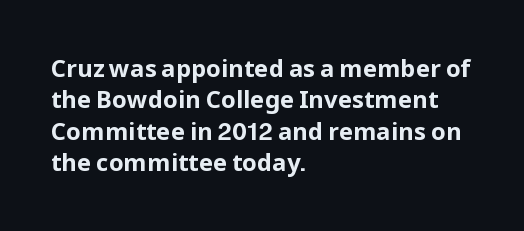
Q: Is the text bold? A: Yes.
Q: Is the text italic (slanted)? A: No, it is upright.
Q: Is the text underlined? A: No.
Q: How is the paragraph aligned? A: Left-aligned.
Q: Is the spacing between letters normal or unusually wide? A: Normal.
Q: Is the spacing between lines tight, normal or loose? A: Normal.
